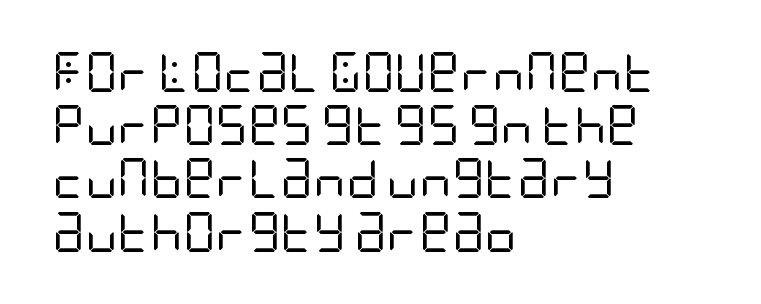
Q: Is the text bold? A: No.
Q: Is the text italic (slanted)? A: No, it is upright.
Q: Is the typeface a serif or a sans-serif typeface? A: Sans-serif.
Q: Is the text underlined? A: No.
Q: How is the paragraph aligned? A: Left-aligned.
Q: Is the spacing between letters normal or unusually wide? A: Normal.
Q: Is the spacing between lines tight, normal or loose? A: Normal.
Q: Width (condensed, normal, or wide)? A: Condensed.
Q: Stroke contrast? A: Low.
Q: x-height? A: Large.
